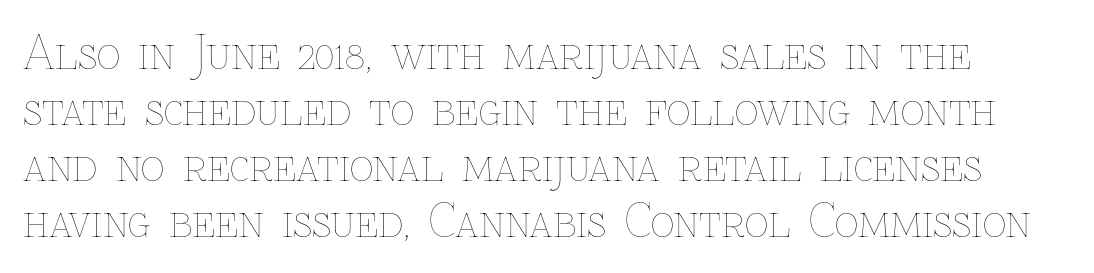
Q: Is the text bold? A: No.
Q: Is the text italic (slanted)? A: No, it is upright.
Q: Is the text underlined? A: No.
Q: Is the spacing between letters normal or unusually wide? A: Normal.
Q: Width (condensed, normal, or wide)? A: Normal.
Q: Stroke contrast? A: Low.
Q: x-height? A: Medium.
Q: Monospaced? A: No.
